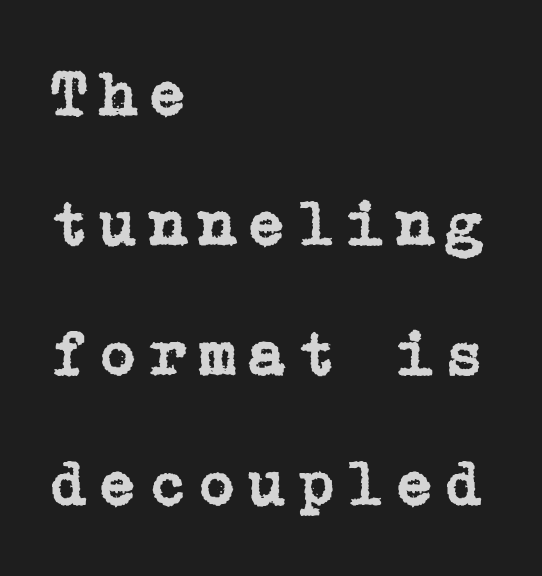
{"serif": "yes", "italic": "no", "width": "normal", "stroke_contrast": "low", "x_height": "medium", "underline": "no", "align": "left", "line_spacing": "loose", "line_spacing_ratio": 2.0, "glyph_px": 65}
